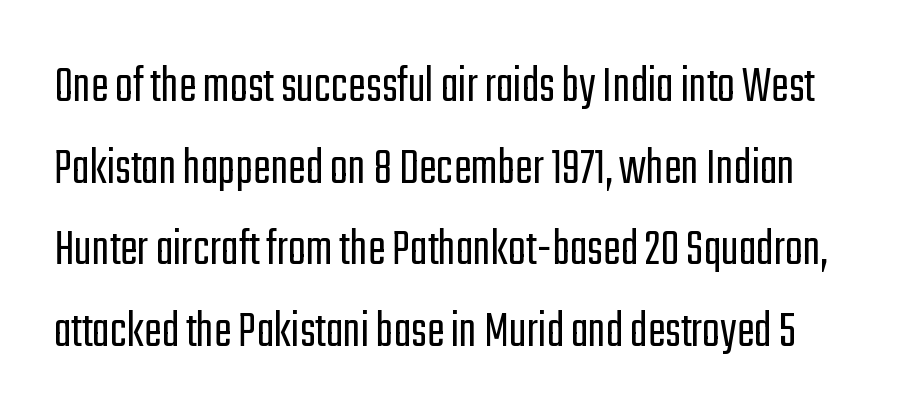
The image shows 53 px light, condensed sans-serif type, upright; set normal line spacing (1.54x), normal letter spacing, not underlined; low stroke contrast and a medium x-height.
